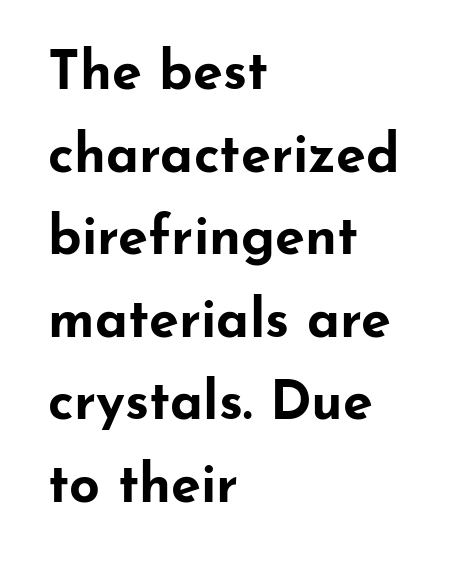
{"serif": "no", "italic": "no", "bold": "yes", "weight": "bold", "width": "wide", "stroke_contrast": "low", "x_height": "small", "monospaced": "no", "underline": "no", "align": "left", "line_spacing": "normal", "line_spacing_ratio": 1.53, "letter_spacing": "normal", "letter_spacing_em": 0.0, "glyph_px": 54}
